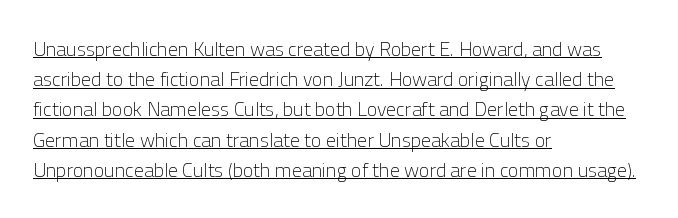
Q: Is the text bold? A: No.
Q: Is the text italic (slanted)? A: No, it is upright.
Q: Is the text underlined? A: Yes.
Q: How is the paragraph aligned? A: Left-aligned.
Q: Is the spacing between letters normal or unusually wide? A: Normal.
Q: Is the spacing between lines tight, normal or loose? A: Normal.
